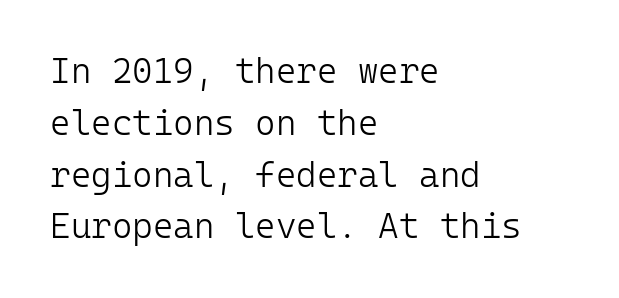
The image shows 35 px light sans-serif type, upright, monospaced; set left-aligned, normal line spacing (1.48x), normal letter spacing, not underlined; low stroke contrast and a medium x-height.
